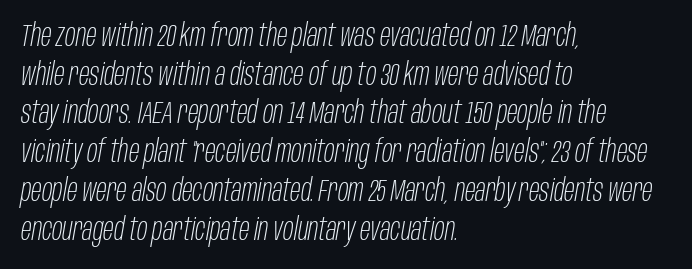
The image shows 31 px light, condensed type, italic (leaning right); set left-aligned, normal line spacing (1.25x), normal letter spacing, not underlined; low stroke contrast and a large x-height.
